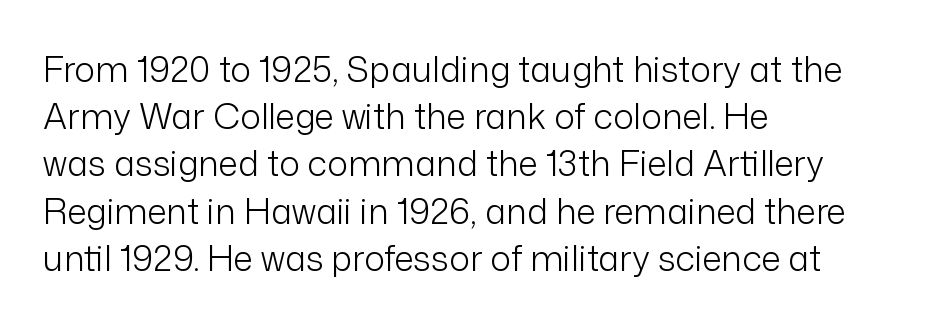
This sample uses an upright cut, with every glyph sitting square on the baseline. Think of a printed novel: that variable character pitch is what you see here. In CSS terms this would be text-align: left. Vertical stems look standard width or narrower in stroke. Observe the absence of serifs on each vertical stroke in this sample. Quick note: underline off.
